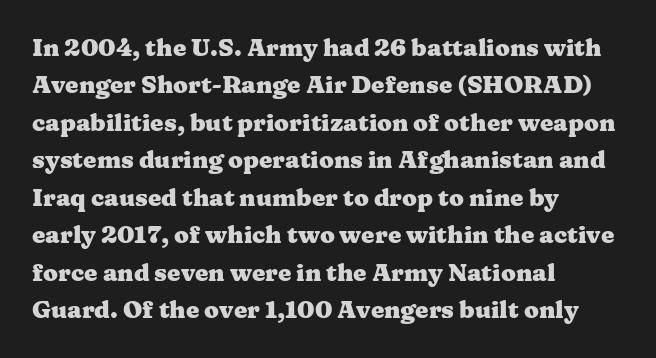
The image shows 24 px bold type, upright; set left-aligned, normal line spacing (1.56x), normal letter spacing, not underlined.
